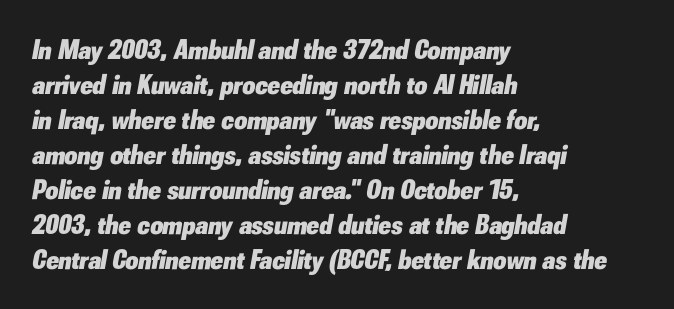
Q: Is the text bold? A: Yes.
Q: Is the text italic (slanted)? A: Yes, it leans right by about 10 degrees.
Q: Is the text underlined? A: No.
Q: How is the paragraph aligned? A: Left-aligned.
Q: Is the spacing between letters normal or unusually wide? A: Normal.
Q: Is the spacing between lines tight, normal or loose? A: Normal.
Q: Width (condensed, normal, or wide)? A: Normal.
Q: Stroke contrast? A: Low.
Q: x-height? A: Small.
Q: Monospaced? A: No.
